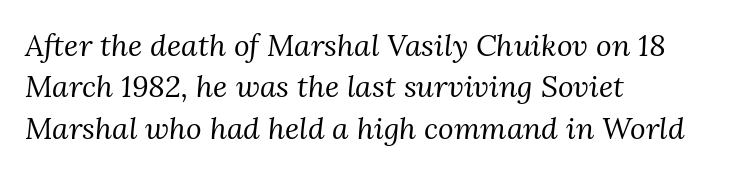
The image shows 30 px regular-weight serif type, italic (leaning right); set left-aligned, normal line spacing (1.38x), normal letter spacing, not underlined; medium stroke contrast and a medium x-height.
